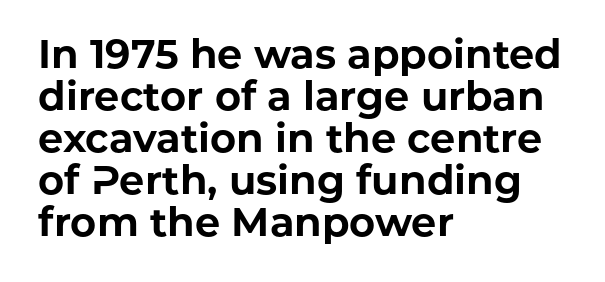
Q: Is the text bold? A: Yes.
Q: Is the text italic (slanted)? A: No, it is upright.
Q: Is the typeface a serif or a sans-serif typeface? A: Sans-serif.
Q: Is the text underlined? A: No.
Q: How is the paragraph aligned? A: Left-aligned.
Q: Is the spacing between letters normal or unusually wide? A: Normal.
Q: Is the spacing between lines tight, normal or loose? A: Tight.
Q: Width (condensed, normal, or wide)? A: Normal.
Q: Stroke contrast? A: Low.
Q: x-height? A: Medium.
Q: Monospaced? A: No.
